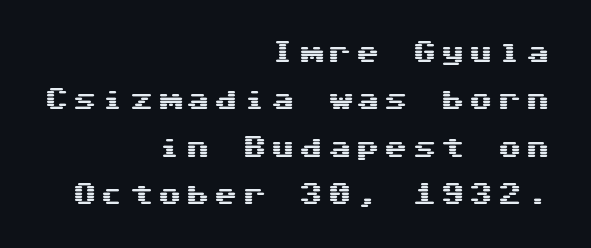
Q: Is the text italic (slanted)? A: No, it is upright.
Q: Is the text underlined? A: No.
Q: How is the paragraph aligned? A: Right-aligned.
Q: Is the spacing between lines tight, normal or loose? A: Loose.
